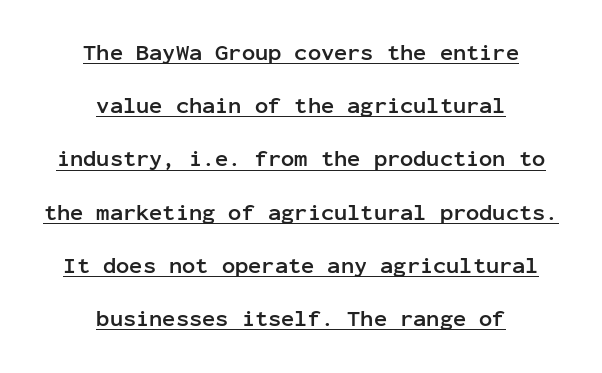
{"italic": "no", "bold": "yes", "underline": "yes", "align": "center", "line_spacing": "loose", "line_spacing_ratio": 2.42, "letter_spacing": "normal", "letter_spacing_em": 0.0, "glyph_px": 22}
